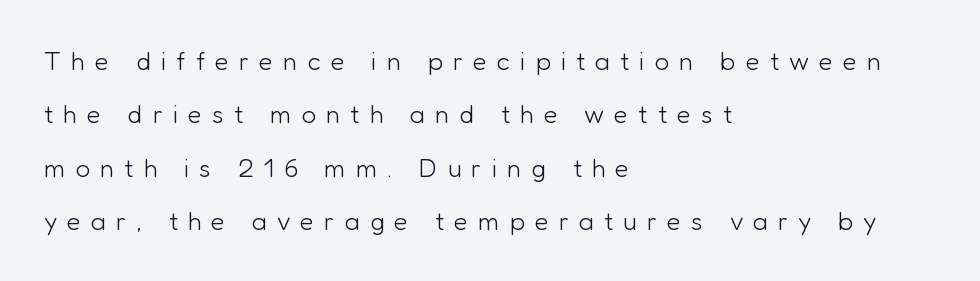
How are the letters spaced? Widely, with obvious added tracking. If you drew a line through each stem, it would be perfectly vertical. This sample is left-justified, so line endings fall wherever the words run out. Descenders are the only things crossing below the line. Weight: regular or lighter. Vertical spacing — loose.
